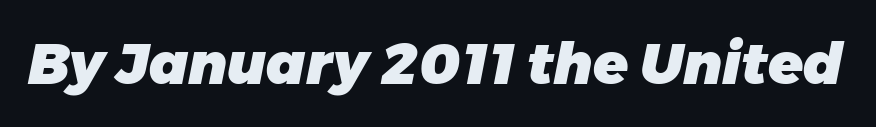
The image shows 57 px heavy type, italic (leaning right); set normal letter spacing, not underlined; low stroke contrast and a medium x-height.
